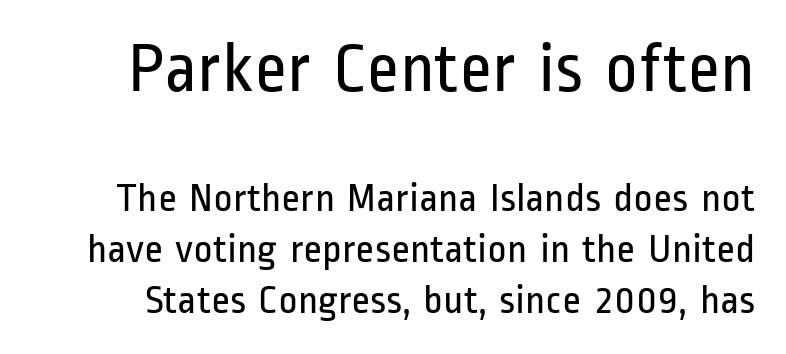
This sample uses an upright cut, with every glyph sitting square on the baseline. No word sits above an underline. Larger block? The one above; the one below is distinctly smaller. The line texture is even and compact thanks to regular tracking.
